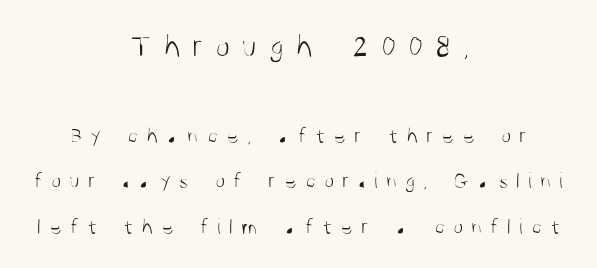
Each word looks stretched out because of the extra space between its letters. Bare-footed words on every line. The rendering uses a large line-height, opening up the rows. Type style note: lacks serifs. Heft: none added — not bold. The lettering stays uniformly vertical, giving the passage a roman look.
